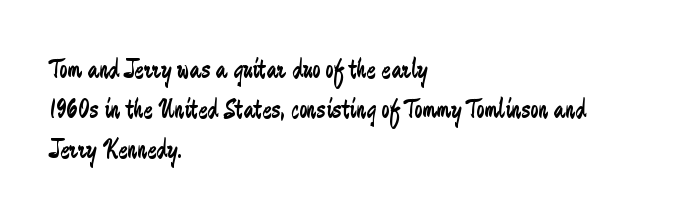
Q: Is the text bold? A: No.
Q: Is the text italic (slanted)? A: Yes.
Q: Is the typeface a serif or a sans-serif typeface? A: Sans-serif.
Q: Is the text underlined? A: No.
Q: How is the paragraph aligned? A: Left-aligned.
Q: Is the spacing between letters normal or unusually wide? A: Normal.
Q: Is the spacing between lines tight, normal or loose? A: Normal.
Q: Width (condensed, normal, or wide)? A: Condensed.
Q: Stroke contrast? A: Low.
Q: x-height? A: Small.
Q: Monospaced? A: No.
